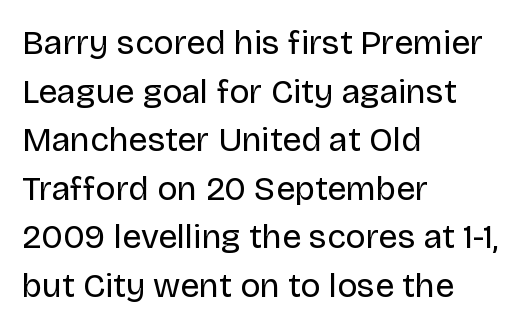
The baseline area is clear. Check where the strokes stop: nothing finishes them off — pure sans. The face looks like a standard text weight, possibly lighter. The rendering uses a moderate line-height, typical for paragraphs. Every stem runs plumb, perpendicular to the baseline.
